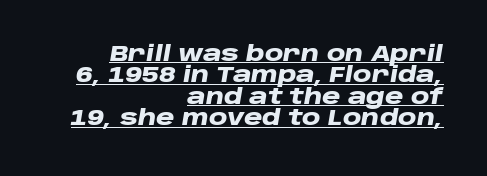
Q: Is the text bold? A: Yes.
Q: Is the text italic (slanted)? A: Yes, it leans right by about 10 degrees.
Q: Is the text underlined? A: Yes.
Q: How is the paragraph aligned? A: Right-aligned.
Q: Is the spacing between letters normal or unusually wide? A: Normal.
Q: Is the spacing between lines tight, normal or loose? A: Tight.
